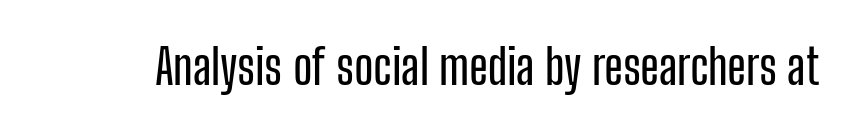
The image shows 49 px condensed sans-serif type, upright; set normal letter spacing, not underlined; low stroke contrast and a medium x-height.
